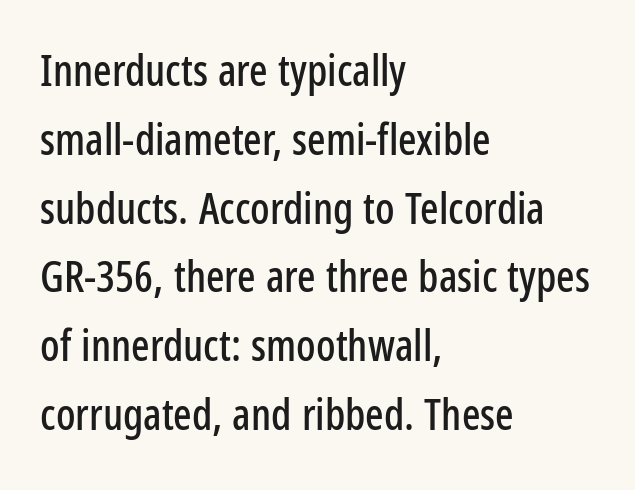
Line beginnings align vertically; line endings do not. Tracking here is standard; glyphs follow each other at the usual distance. Varying glyph widths throughout — classic text-font behaviour. Posture: vertical. The line-height multiplier appears to be the usual default. This sample uses a sans-serif face.
